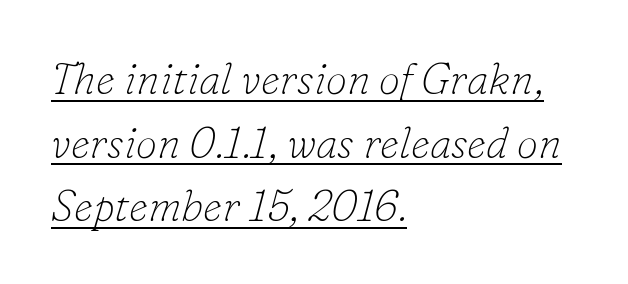
{"serif": "yes", "italic": "yes", "lean": "right", "slant_degrees": 16, "bold": "no", "weight": "thin", "width": "normal", "stroke_contrast": "low", "x_height": "small", "monospaced": "no", "underline": "yes", "align": "left", "line_spacing": "normal", "line_spacing_ratio": 1.48, "letter_spacing": "normal", "letter_spacing_em": 0.0, "glyph_px": 43}
